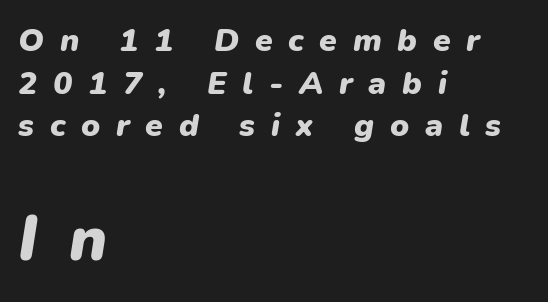
{"italic": "yes", "lean": "right", "slant_degrees": 9, "bold": "yes", "weight": "heavy", "width": "normal", "stroke_contrast": "low", "x_height": "medium", "monospaced": "no", "underline": "no", "align": "left", "line_spacing": "normal", "line_spacing_ratio": 1.33, "letter_spacing": "wide", "letter_spacing_em": 0.49, "larger_block": "second", "size_ratio": 1.97, "glyph_px": 63}
